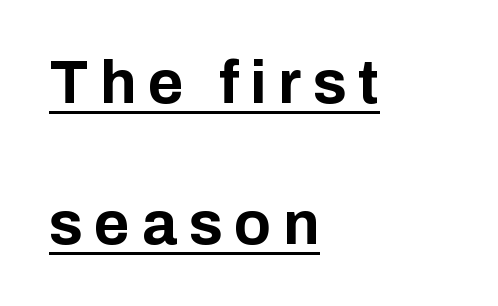
The image shows 61 px bold sans-serif type, upright; set left-aligned, loose line spacing (2.31x), underlined; low stroke contrast and a medium x-height.
